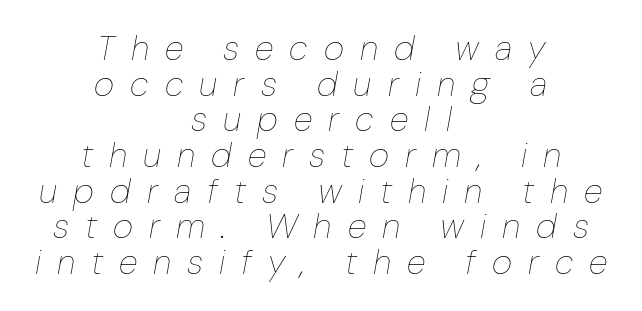
{"italic": "yes", "lean": "right", "slant_degrees": 10, "bold": "no", "weight": "thin", "width": "normal", "stroke_contrast": "low", "x_height": "medium", "monospaced": "no", "underline": "no", "align": "center", "line_spacing": "tight", "line_spacing_ratio": 1.02, "letter_spacing": "wide", "letter_spacing_em": 0.46, "glyph_px": 35}
